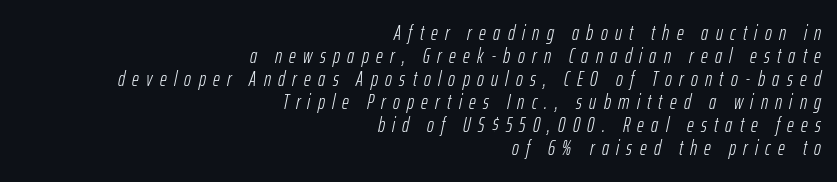
The image shows 21 px text type, italic (leaning right); set right-aligned, tight line spacing (1.1x), unusually wide letter spacing (+0.35 em), not underlined.
